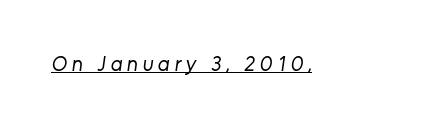
{"bold": "no", "underline": "yes", "letter_spacing": "wide", "letter_spacing_em": 0.22, "glyph_px": 21}
